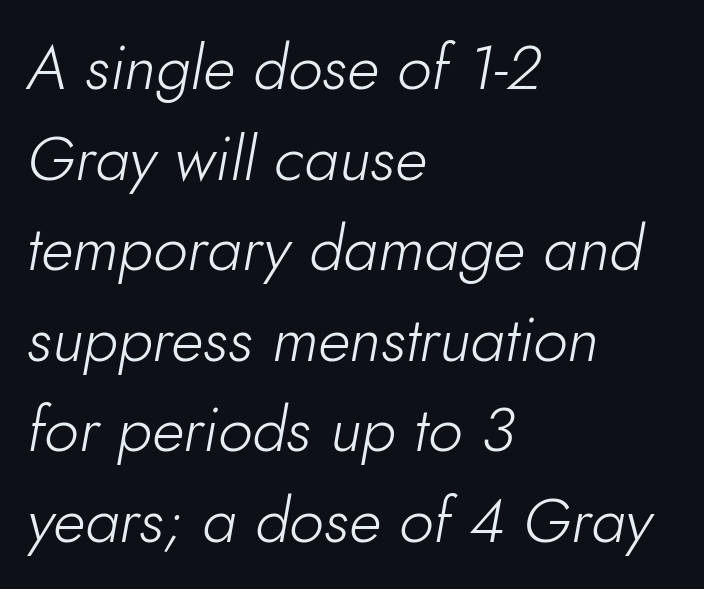
In terms of leading, this rendering sits right in the middle. Observe the lean: these are italic letterforms. Think of a printed novel: that variable character pitch is what you see here. Each row of text sits above clean, open space. Short and long lines alike share a common starting point at left.
